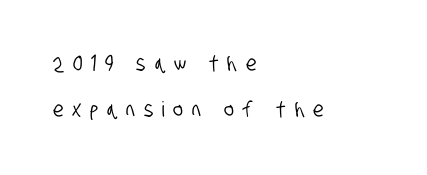
Nobody drew a line under any word here. The passage shown stacks its lines with a broad gap. What stands out about the letter spacing? Its width — letters are far apart. A student would call this left alignment; a typographer would say flush left, rag right.
